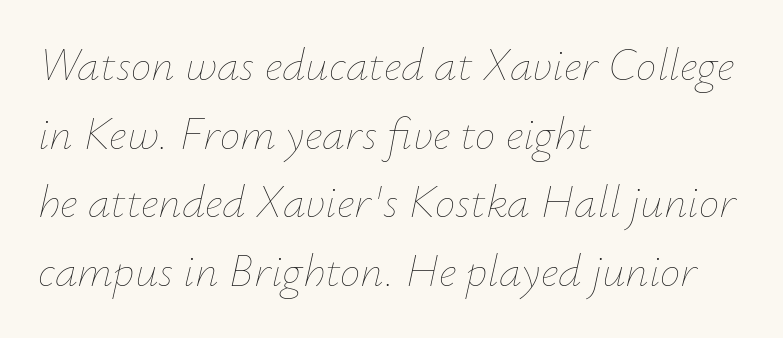
The image shows 46 px thin type, italic (leaning right); set left-aligned, normal line spacing (1.49x), normal letter spacing, not underlined; low stroke contrast and a small x-height.
